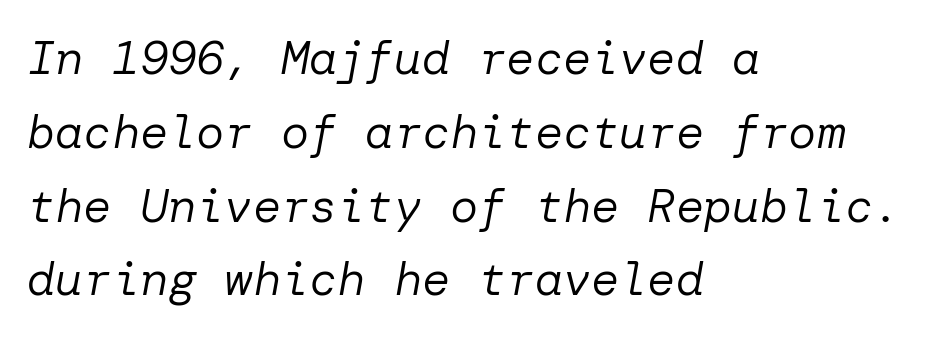
Q: Is the text bold? A: No.
Q: Is the text italic (slanted)? A: Yes, it leans right by about 10 degrees.
Q: Is the text underlined? A: No.
Q: How is the paragraph aligned? A: Left-aligned.
Q: Is the spacing between letters normal or unusually wide? A: Normal.
Q: Is the spacing between lines tight, normal or loose? A: Normal.
Q: Width (condensed, normal, or wide)? A: Normal.
Q: Stroke contrast? A: Low.
Q: x-height? A: Medium.
